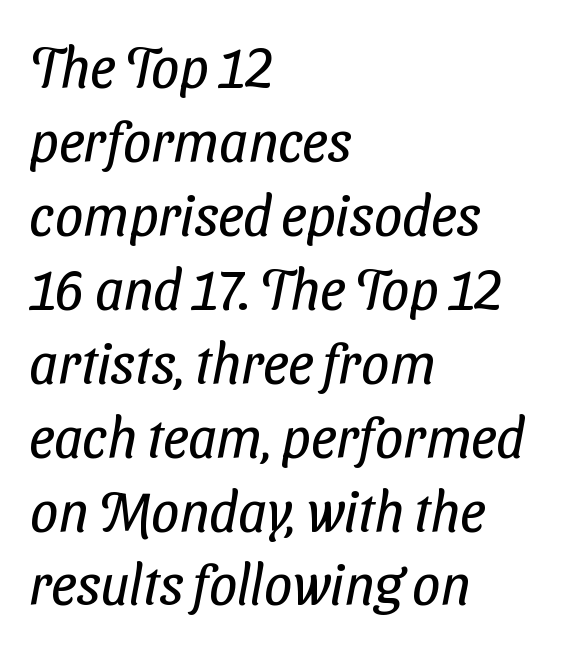
Q: Is the text bold? A: No.
Q: Is the typeface a serif or a sans-serif typeface? A: Sans-serif.
Q: Is the text underlined? A: No.
Q: How is the paragraph aligned? A: Left-aligned.
Q: Is the spacing between letters normal or unusually wide? A: Normal.
Q: Is the spacing between lines tight, normal or loose? A: Normal.
Q: Width (condensed, normal, or wide)? A: Condensed.
Q: Stroke contrast? A: Low.
Q: x-height? A: Medium.
Q: Monospaced? A: No.
